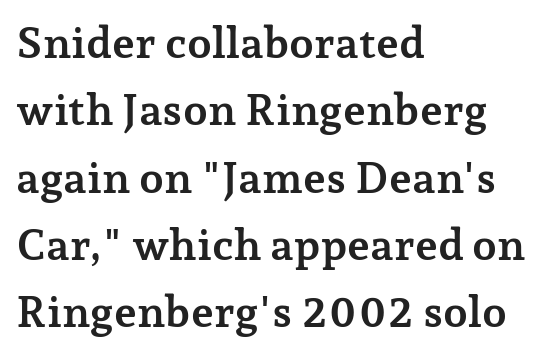
The image shows 44 px semibold serif type, upright; set left-aligned, normal line spacing (1.53x), normal letter spacing, not underlined; low stroke contrast and a medium x-height.
